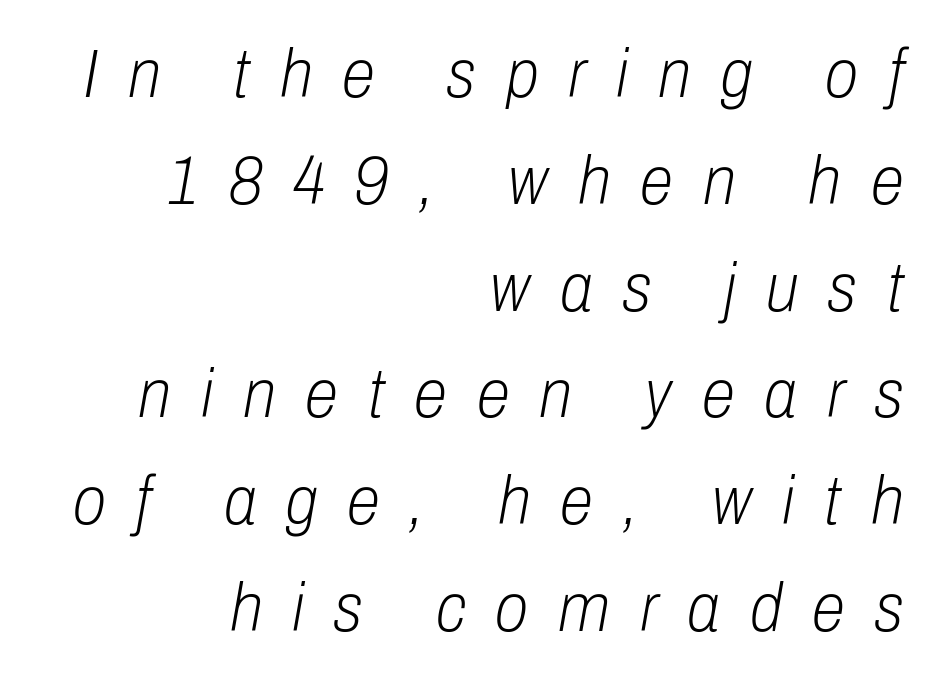
{"italic": "yes", "lean": "right", "slant_degrees": 10, "bold": "no", "weight": "light", "width": "condensed", "stroke_contrast": "low", "x_height": "medium", "monospaced": "no", "underline": "no", "align": "right", "line_spacing": "normal", "line_spacing_ratio": 1.57, "letter_spacing": "wide", "letter_spacing_em": 0.44, "glyph_px": 68}
